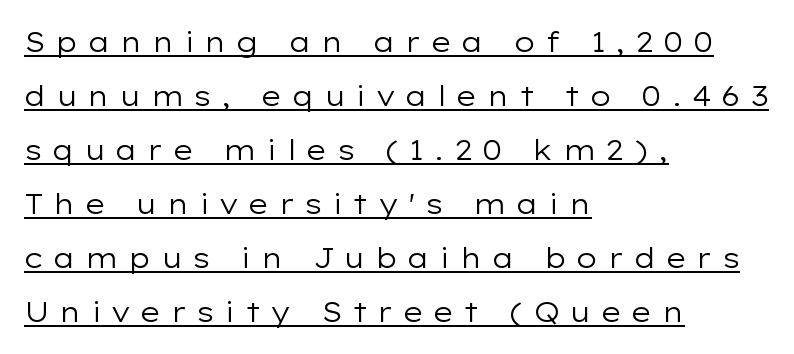
Q: Is the text bold? A: No.
Q: Is the text italic (slanted)? A: No, it is upright.
Q: Is the typeface a serif or a sans-serif typeface? A: Sans-serif.
Q: Is the text underlined? A: Yes.
Q: How is the paragraph aligned? A: Left-aligned.
Q: Is the spacing between letters normal or unusually wide? A: Unusually wide.
Q: Is the spacing between lines tight, normal or loose? A: Loose.
Q: Width (condensed, normal, or wide)? A: Wide.
Q: Stroke contrast? A: Low.
Q: x-height? A: Medium.
Q: Monospaced? A: No.
